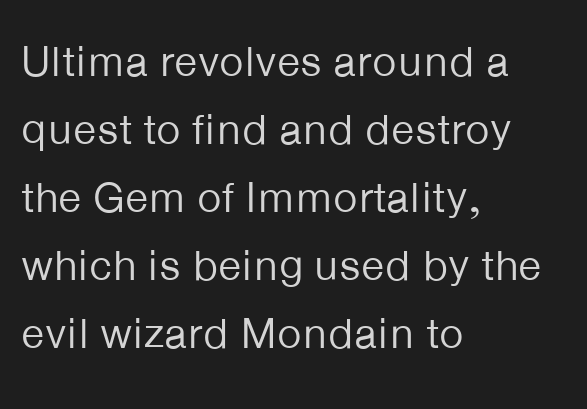
{"serif": "no", "italic": "no", "bold": "no", "weight": "regular", "width": "normal", "stroke_contrast": "low", "x_height": "medium", "monospaced": "no", "underline": "no", "align": "left", "line_spacing": "normal", "line_spacing_ratio": 1.58, "letter_spacing": "normal", "letter_spacing_em": 0.0, "glyph_px": 43}
